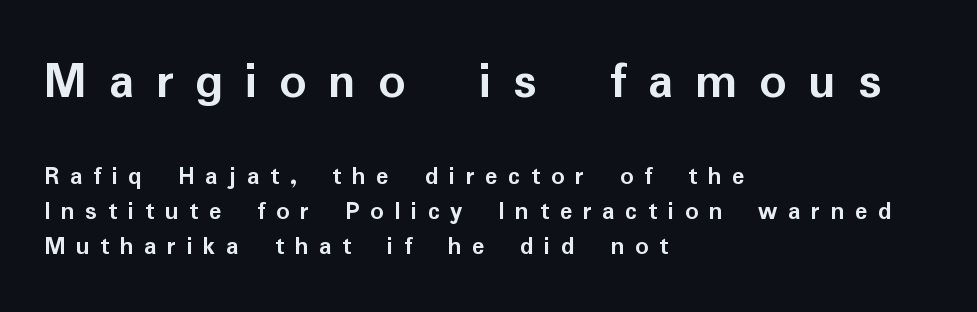
Q: Is the text bold? A: Yes.
Q: Is the text italic (slanted)? A: No, it is upright.
Q: Is the typeface a serif or a sans-serif typeface? A: Sans-serif.
Q: Is the text underlined? A: No.
Q: How is the paragraph aligned? A: Left-aligned.
Q: Is the spacing between letters normal or unusually wide? A: Unusually wide.
Q: Is the spacing between lines tight, normal or loose? A: Normal.
Q: Which block of text is set in a larger size, the first (top) or the second (bottom)? A: The first (top) one.
Q: Width (condensed, normal, or wide)? A: Normal.
Q: Stroke contrast? A: Low.
Q: x-height? A: Medium.
Q: Monospaced? A: No.
